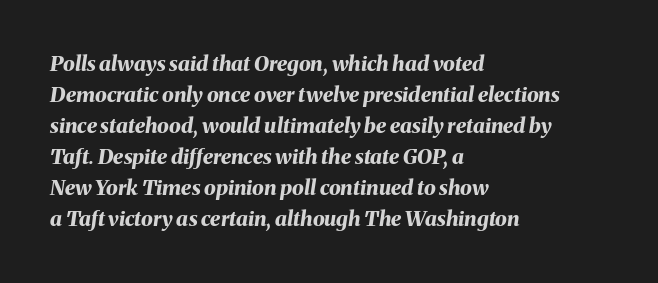
{"italic": "yes", "lean": "right", "slant_degrees": 8, "bold": "yes", "underline": "no", "align": "left", "line_spacing": "normal", "line_spacing_ratio": 1.48, "letter_spacing": "normal", "letter_spacing_em": 0.0, "glyph_px": 21}
